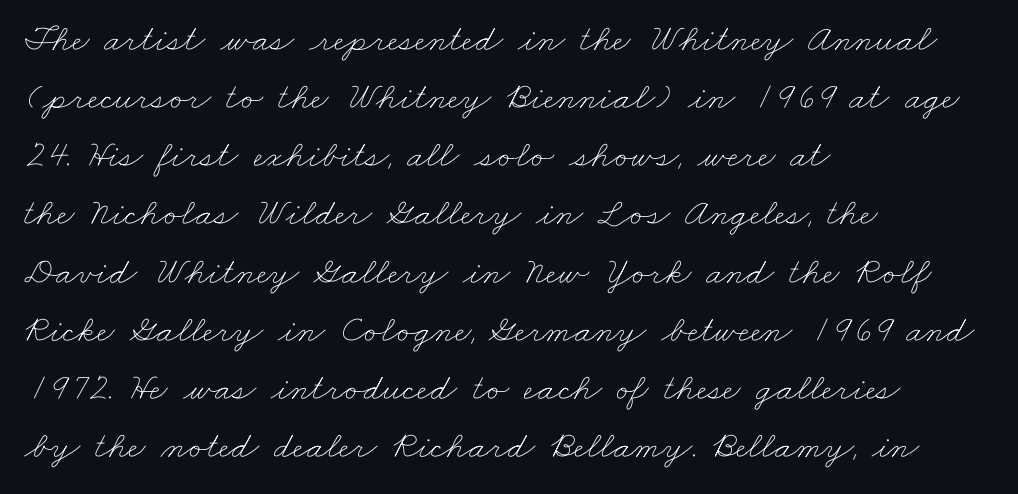
The image shows 38 px thin, wide type; set left-aligned, normal line spacing (1.53x), normal letter spacing, not underlined; low stroke contrast and a small x-height.
